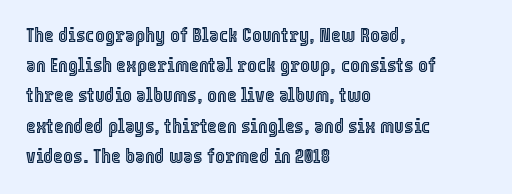
The image shows 21 px text type, upright; set left-aligned, normal line spacing (1.44x), normal letter spacing, not underlined.
